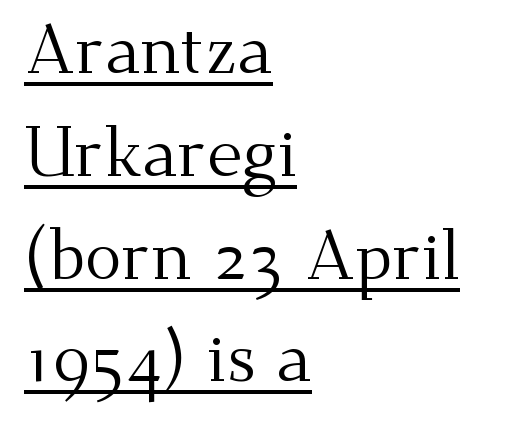
{"serif": "yes", "italic": "no", "bold": "no", "weight": "regular", "width": "normal", "stroke_contrast": "medium", "x_height": "small", "monospaced": "no", "underline": "yes", "align": "left", "line_spacing": "normal", "line_spacing_ratio": 1.49, "letter_spacing": "normal", "letter_spacing_em": 0.0, "glyph_px": 69}
